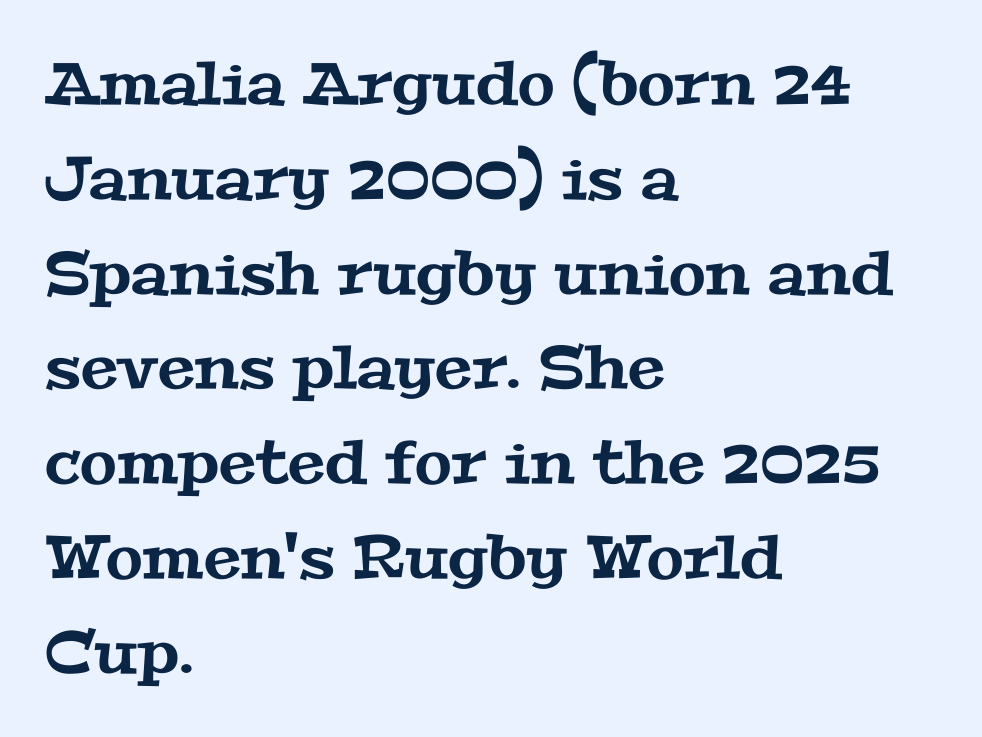
Q: Is the typeface a serif or a sans-serif typeface? A: Serif.
Q: Is the text underlined? A: No.
Q: How is the paragraph aligned? A: Left-aligned.
Q: Is the spacing between letters normal or unusually wide? A: Normal.
Q: Is the spacing between lines tight, normal or loose? A: Normal.
Q: Width (condensed, normal, or wide)? A: Wide.
Q: Stroke contrast? A: Medium.
Q: x-height? A: Medium.
Q: Monospaced? A: No.
